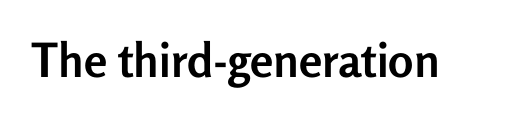
Q: Is the text bold? A: Yes.
Q: Is the text italic (slanted)? A: No, it is upright.
Q: Is the typeface a serif or a sans-serif typeface? A: Sans-serif.
Q: Is the text underlined? A: No.
Q: Is the spacing between letters normal or unusually wide? A: Normal.
Q: Width (condensed, normal, or wide)? A: Normal.
Q: Stroke contrast? A: Low.
Q: x-height? A: Medium.
Q: Monospaced? A: No.
